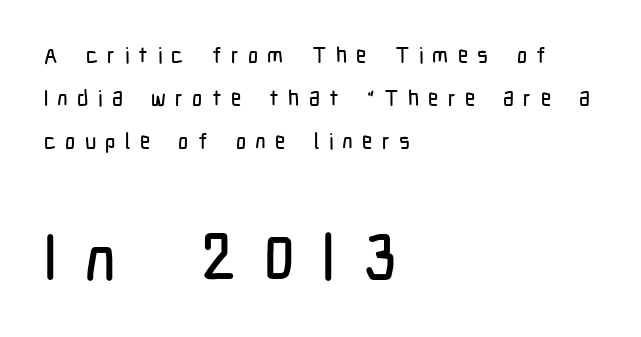
Q: Is the text italic (slanted)? A: No, it is upright.
Q: Is the typeface a serif or a sans-serif typeface? A: Sans-serif.
Q: Is the text underlined? A: No.
Q: How is the paragraph aligned? A: Left-aligned.
Q: Is the spacing between letters normal or unusually wide? A: Unusually wide.
Q: Is the spacing between lines tight, normal or loose? A: Loose.
Q: Which block of text is set in a larger size, the first (top) or the second (bottom)? A: The second (bottom) one.
Q: Width (condensed, normal, or wide)? A: Condensed.
Q: Stroke contrast? A: Low.
Q: x-height? A: Medium.
Q: Monospaced? A: No.
